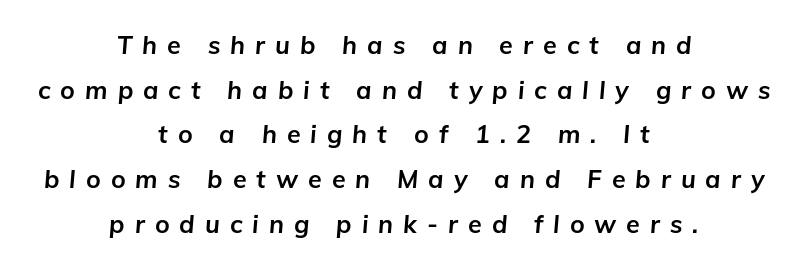
This rendering features lettering with no underline. The compositor balanced each line on the midline. The horizontal fit of the characters is loose and conspicuously gappy. Designer's note — italics engaged.
